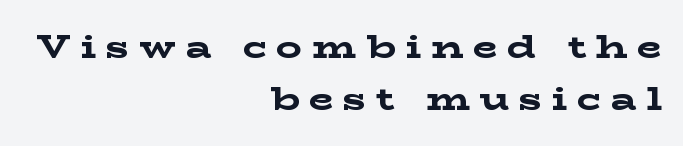
Q: Is the text bold? A: Yes.
Q: Is the text italic (slanted)? A: No, it is upright.
Q: Is the typeface a serif or a sans-serif typeface? A: Serif.
Q: Is the text underlined? A: No.
Q: How is the paragraph aligned? A: Right-aligned.
Q: Is the spacing between letters normal or unusually wide? A: Unusually wide.
Q: Is the spacing between lines tight, normal or loose? A: Normal.
Q: Width (condensed, normal, or wide)? A: Wide.
Q: Stroke contrast? A: Low.
Q: x-height? A: Medium.
Q: Monospaced? A: No.
